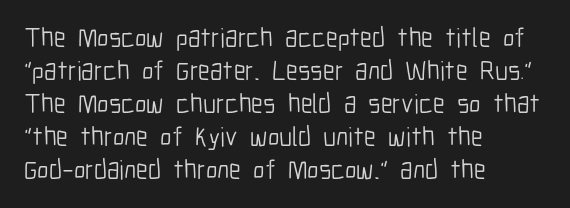
Q: Is the text bold? A: No.
Q: Is the text italic (slanted)? A: No, it is upright.
Q: Is the text underlined? A: No.
Q: How is the paragraph aligned? A: Left-aligned.
Q: Is the spacing between letters normal or unusually wide? A: Normal.
